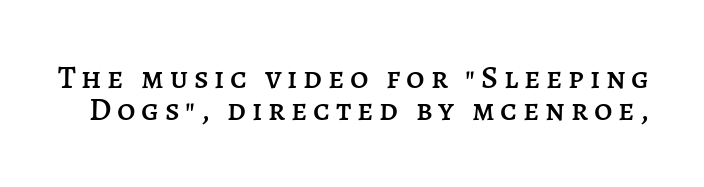
Q: Is the text italic (slanted)? A: No, it is upright.
Q: Is the text underlined? A: No.
Q: Is the spacing between lines tight, normal or loose? A: Tight.
Q: Width (condensed, normal, or wide)? A: Normal.
Q: Stroke contrast? A: Low.
Q: x-height? A: Large.
Q: Monospaced? A: No.
